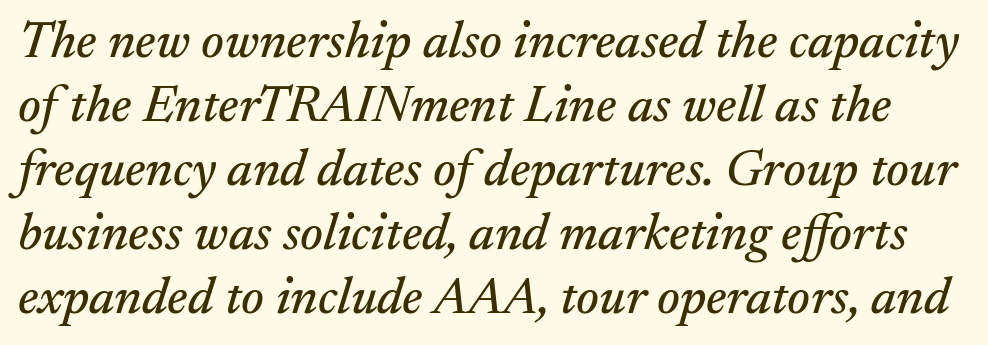
{"serif": "yes", "italic": "yes", "lean": "right", "slant_degrees": 17, "width": "normal", "stroke_contrast": "medium", "x_height": "small", "monospaced": "no", "underline": "no", "line_spacing_ratio": 1.23, "letter_spacing": "normal", "letter_spacing_em": 0.0, "glyph_px": 52}
